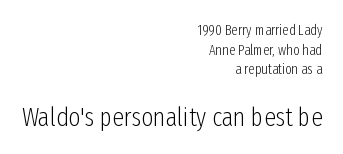
Q: Is the text bold? A: No.
Q: Is the text italic (slanted)? A: No, it is upright.
Q: Is the text underlined? A: No.
Q: How is the paragraph aligned? A: Right-aligned.
Q: Is the spacing between letters normal or unusually wide? A: Normal.
Q: Is the spacing between lines tight, normal or loose? A: Normal.
Q: Which block of text is set in a larger size, the first (top) or the second (bottom)? A: The second (bottom) one.
